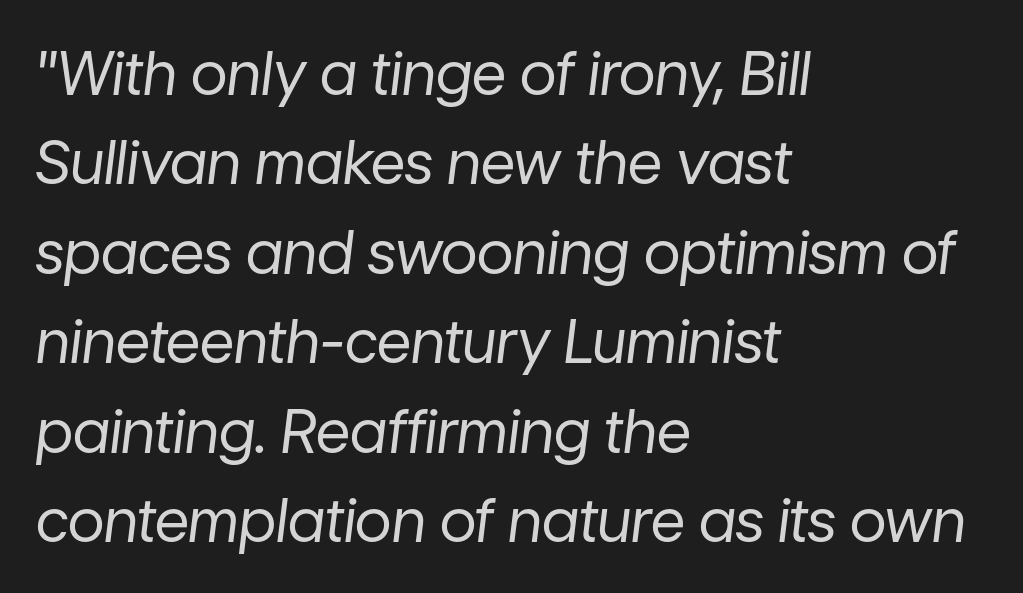
{"italic": "yes", "lean": "right", "slant_degrees": 7, "bold": "no", "weight": "regular", "width": "normal", "stroke_contrast": "low", "x_height": "medium", "monospaced": "no", "underline": "no", "align": "left", "line_spacing": "normal", "line_spacing_ratio": 1.49, "letter_spacing": "normal", "letter_spacing_em": 0.0, "glyph_px": 60}
